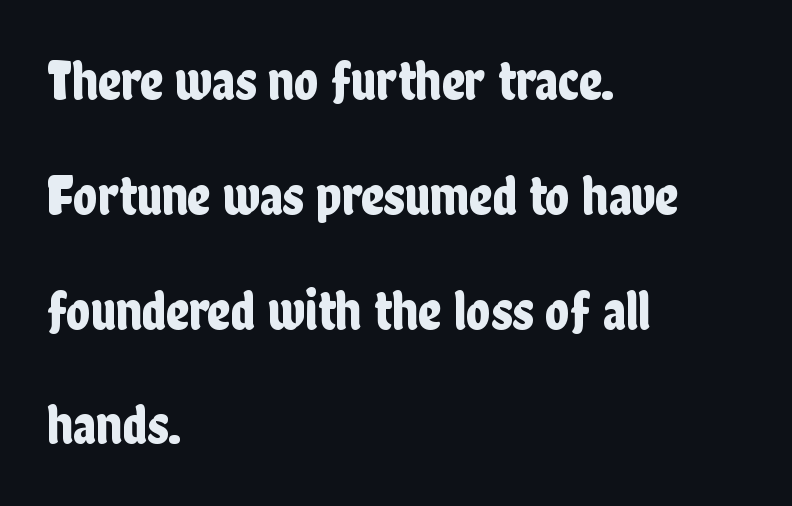
Q: Is the text italic (slanted)? A: No, it is upright.
Q: Is the typeface a serif or a sans-serif typeface? A: Sans-serif.
Q: Is the text underlined? A: No.
Q: How is the paragraph aligned? A: Left-aligned.
Q: Is the spacing between letters normal or unusually wide? A: Normal.
Q: Is the spacing between lines tight, normal or loose? A: Loose.
Q: Width (condensed, normal, or wide)? A: Condensed.
Q: Stroke contrast? A: Low.
Q: x-height? A: Medium.
Q: Monospaced? A: No.
